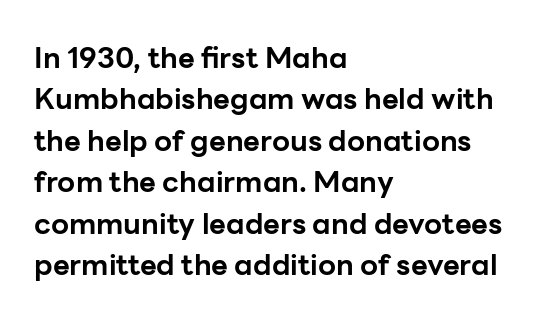
Layout note: lines flush left. Ordinary non-slanted type is in use. Look at the bottom of the vertical strokes: they stop flat, with no serifs. The letters sit at their default tracking, neither squeezed nor spread. Quick note: underline off.
